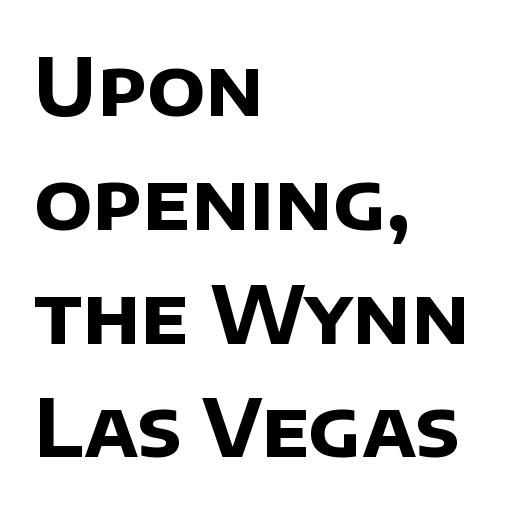
The image shows 79 px bold sans-serif type; set left-aligned, normal line spacing (1.44x), normal letter spacing, not underlined; low stroke contrast and a large x-height.
